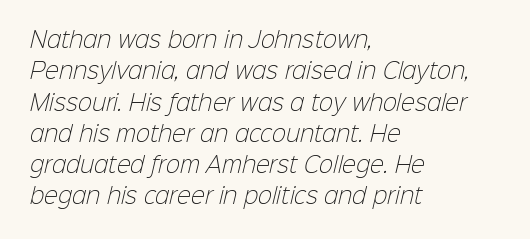
Q: Is the text bold? A: No.
Q: Is the text underlined? A: No.
Q: How is the paragraph aligned? A: Left-aligned.
Q: Is the spacing between letters normal or unusually wide? A: Normal.
Q: Is the spacing between lines tight, normal or loose? A: Normal.
